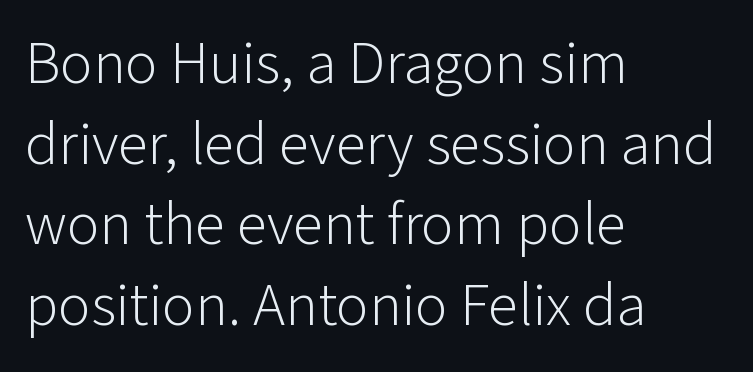
The image shows 61 px light sans-serif type, upright; set left-aligned, normal line spacing (1.32x), normal letter spacing, not underlined; low stroke contrast and a medium x-height.
